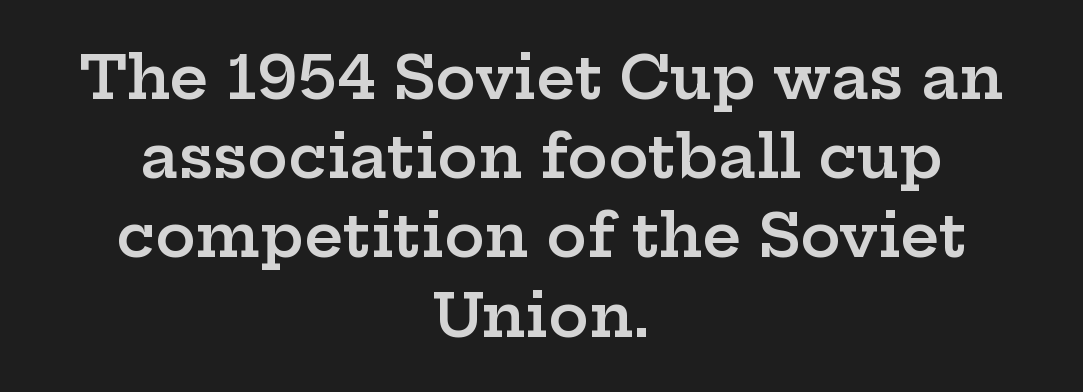
The image shows 60 px semibold, wide serif type, upright; set centered, normal line spacing (1.32x), normal letter spacing, not underlined; low stroke contrast and a medium x-height.
